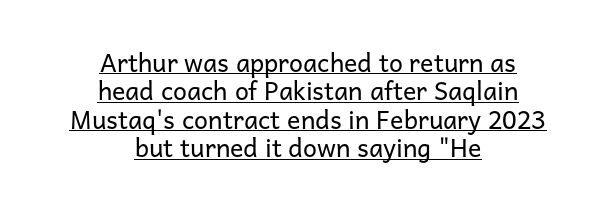
Q: Is the text bold? A: No.
Q: Is the text italic (slanted)? A: No, it is upright.
Q: Is the text underlined? A: Yes.
Q: How is the paragraph aligned? A: Centered.
Q: Is the spacing between letters normal or unusually wide? A: Normal.
Q: Is the spacing between lines tight, normal or loose? A: Tight.
